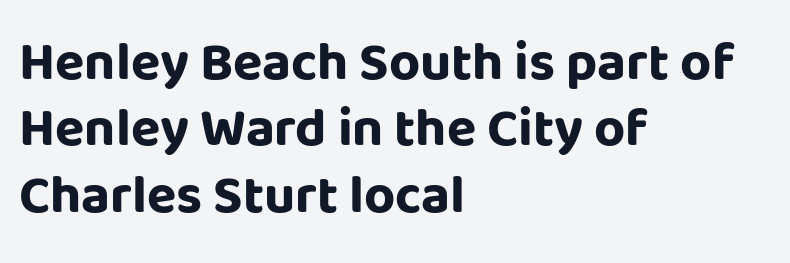
The image shows 54 px bold sans-serif type, upright; set left-aligned, line spacing 1.23x, normal letter spacing, not underlined; low stroke contrast and a large x-height.
